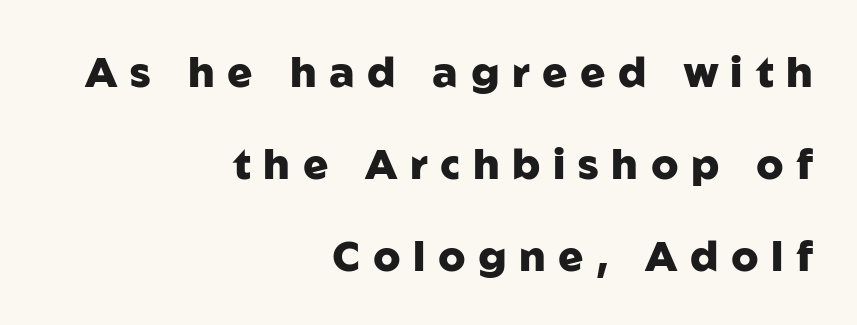
The gap between lines stays unmarked. Successive baselines arrive slowly, with a big drop between each. The text was rendered using a sans face with plain stroke endings. Heavy-handed strokes throughout: this text is bold. A typesetter would call this proportional, since set widths differ per character. Line endings align vertically; line beginnings do not.
